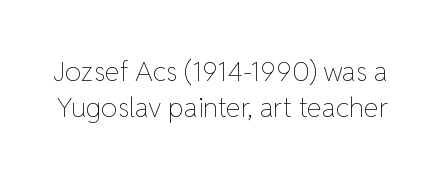
{"italic": "no", "bold": "no", "underline": "no", "line_spacing": "normal", "line_spacing_ratio": 1.32, "letter_spacing": "normal", "letter_spacing_em": 0.0, "glyph_px": 27}
